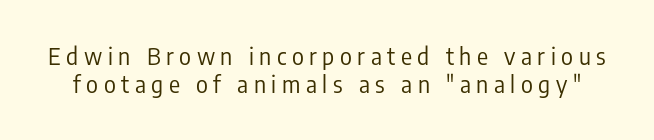
{"italic": "no", "bold": "no", "underline": "no", "line_spacing_ratio": 1.21, "letter_spacing": "wide", "letter_spacing_em": 0.24, "glyph_px": 23}
